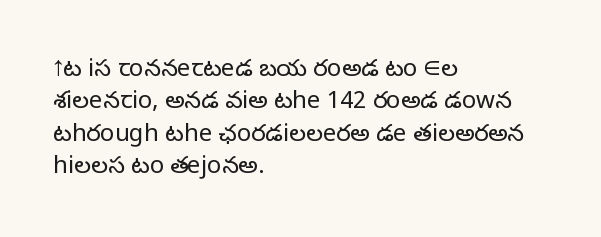
The typesetter chose a ragged-right arrangement here. In terms of letterspacing, this is plain default setting. Descenders hang freely into open space. A typesetter would call this leading conventional body-copy spacing. Stems and bowls with no extra thickness — not bold.
